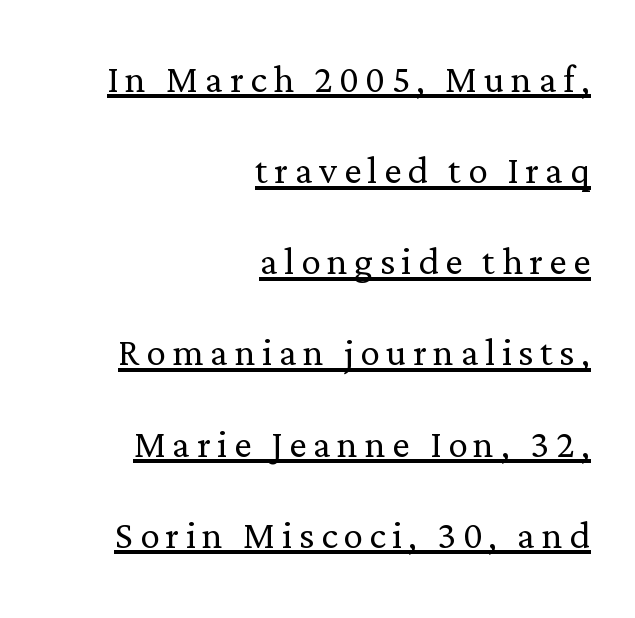
{"serif": "yes", "italic": "no", "bold": "no", "weight": "light", "width": "normal", "stroke_contrast": "low", "x_height": "medium", "monospaced": "no", "underline": "yes", "align": "right", "line_spacing_ratio": 1.86, "glyph_px": 49}
